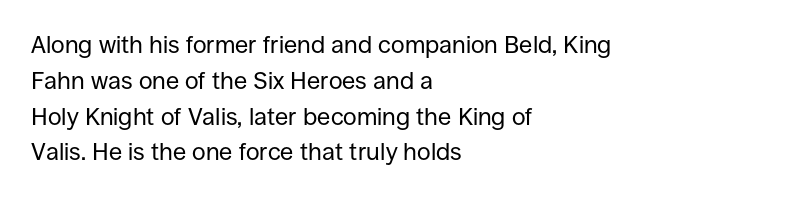
{"italic": "no", "bold": "no", "underline": "no", "align": "left", "line_spacing": "normal", "line_spacing_ratio": 1.49, "letter_spacing": "normal", "letter_spacing_em": 0.0, "glyph_px": 24}
